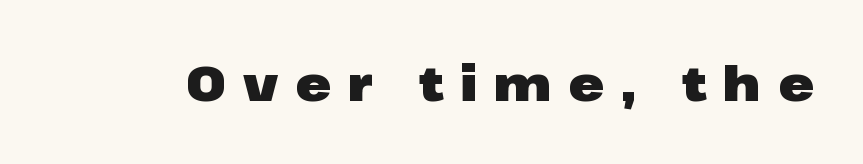
Lines of text with bare space underneath. The face used here is proportionally spaced, like ordinary book or web type. The face used here is rendered with a markedly widened letterfit. Tall strokes in this sample are plumb rather than angled. Grotesque or geometric, the face here clearly has no serifs. On the weight axis this lands at bold, roughly 700.
